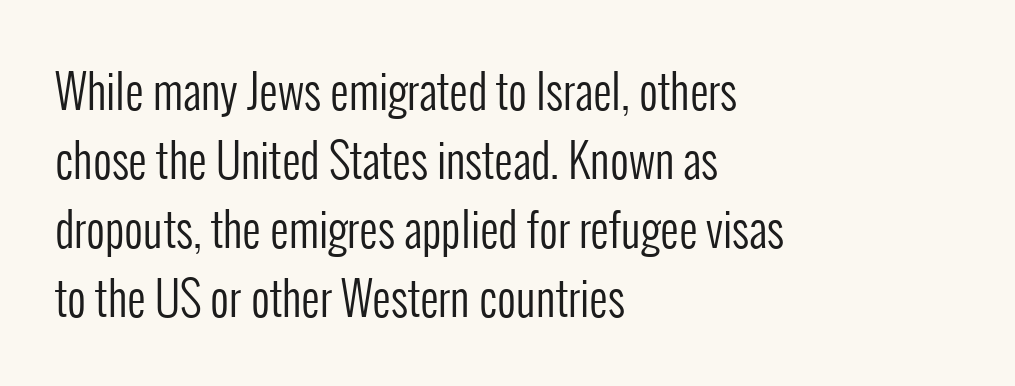
Short and long lines alike share a common starting point at left. The typeface has the unassuming heft of standard copy or less. Spacing verdict: proportional, widths tailored to each character. The passage shown is not underscored anywhere.
